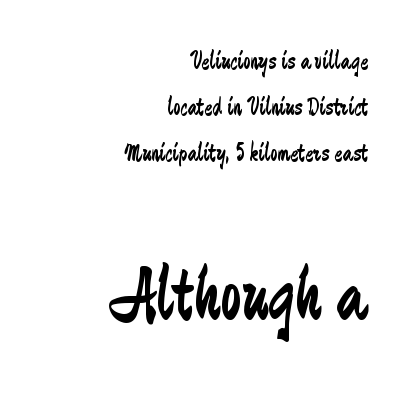
Q: Is the text bold? A: No.
Q: Is the text italic (slanted)? A: Yes.
Q: Is the typeface a serif or a sans-serif typeface? A: Sans-serif.
Q: Is the text underlined? A: No.
Q: How is the paragraph aligned? A: Right-aligned.
Q: Is the spacing between letters normal or unusually wide? A: Normal.
Q: Which block of text is set in a larger size, the first (top) or the second (bottom)? A: The second (bottom) one.
Q: Width (condensed, normal, or wide)? A: Condensed.
Q: Stroke contrast? A: Low.
Q: x-height? A: Small.
Q: Monospaced? A: No.
